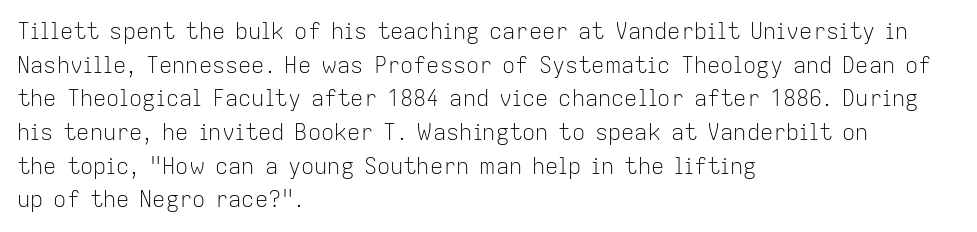
Unbolded letterforms with no extra heft. The letterforms sit shoulder to shoulder at normal distance. Line spacing here is normal. Glance below the letters and you will spot only blank space. Visually the block forms a straight wall on the left and a jagged coastline on the right.
